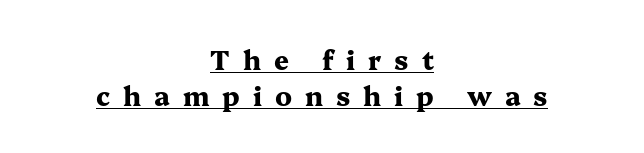
The image shows 26 px bold type, upright; set centered, normal line spacing (1.38x), unusually wide letter spacing (+0.5 em), underlined.
